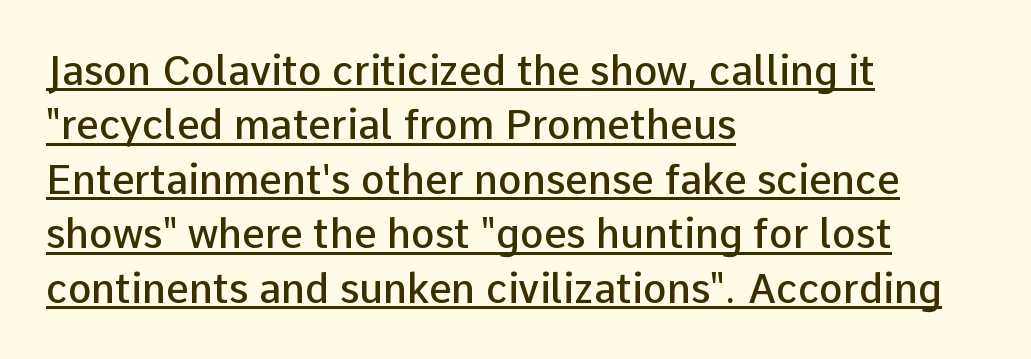
{"serif": "no", "italic": "no", "bold": "semi", "weight": "semibold", "width": "normal", "stroke_contrast": "low", "x_height": "medium", "monospaced": "no", "underline": "yes", "align": "left", "line_spacing": "normal", "line_spacing_ratio": 1.36, "letter_spacing": "normal", "letter_spacing_em": 0.0, "glyph_px": 40}
